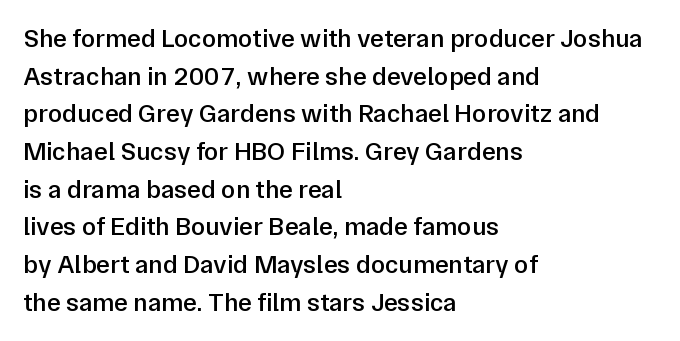
Q: Is the text bold? A: Semi-bold.
Q: Is the text italic (slanted)? A: No, it is upright.
Q: Is the text underlined? A: No.
Q: How is the paragraph aligned? A: Left-aligned.
Q: Is the spacing between letters normal or unusually wide? A: Normal.
Q: Is the spacing between lines tight, normal or loose? A: Normal.
